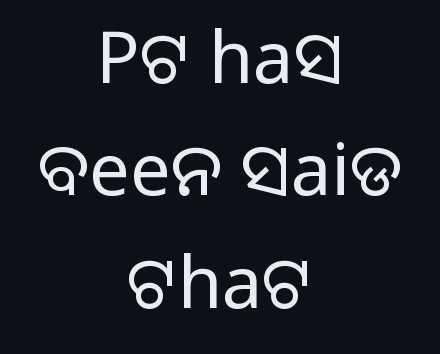
Q: Is the text bold? A: No.
Q: Is the text italic (slanted)? A: No, it is upright.
Q: Is the typeface a serif or a sans-serif typeface? A: Sans-serif.
Q: Is the text underlined? A: No.
Q: How is the paragraph aligned? A: Centered.
Q: Is the spacing between letters normal or unusually wide? A: Normal.
Q: Is the spacing between lines tight, normal or loose? A: Normal.
Q: Width (condensed, normal, or wide)? A: Normal.
Q: Stroke contrast? A: Low.
Q: x-height? A: Large.
Q: Monospaced? A: No.
